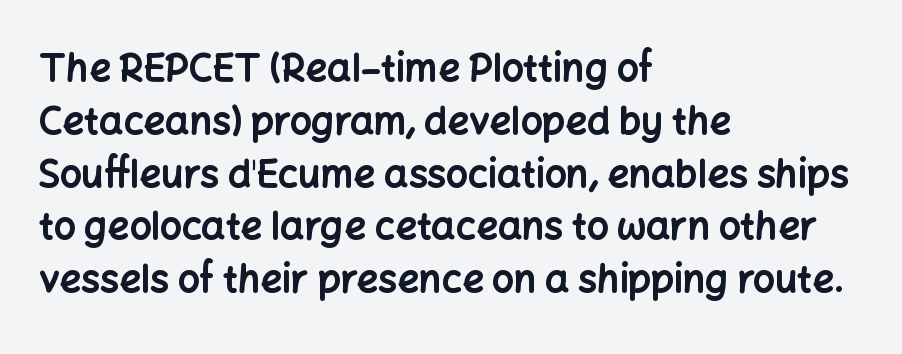
{"serif": "no", "italic": "no", "bold": "yes", "weight": "bold", "width": "normal", "stroke_contrast": "low", "x_height": "medium", "monospaced": "no", "underline": "no", "align": "left", "line_spacing": "normal", "line_spacing_ratio": 1.39, "letter_spacing": "normal", "letter_spacing_em": 0.0, "glyph_px": 38}
